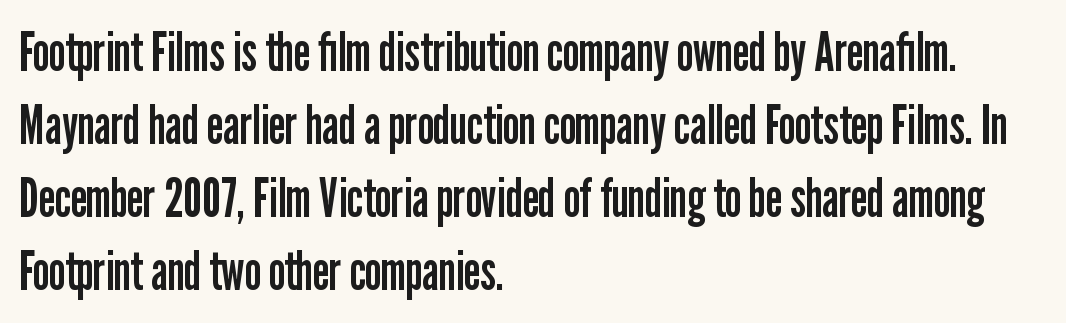
{"serif": "no", "italic": "no", "bold": "no", "weight": "regular", "width": "condensed", "stroke_contrast": "low", "x_height": "medium", "monospaced": "no", "underline": "no", "align": "left", "line_spacing": "normal", "line_spacing_ratio": 1.38, "letter_spacing": "normal", "letter_spacing_em": 0.0, "glyph_px": 53}
